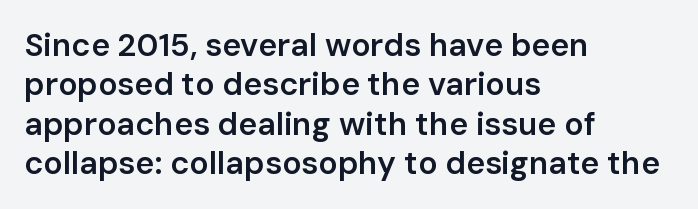
{"serif": "no", "italic": "no", "bold": "semi", "weight": "semibold", "width": "normal", "stroke_contrast": "low", "x_height": "medium", "monospaced": "no", "underline": "no", "align": "left", "line_spacing_ratio": 1.23, "letter_spacing": "normal", "letter_spacing_em": 0.0, "glyph_px": 32}
